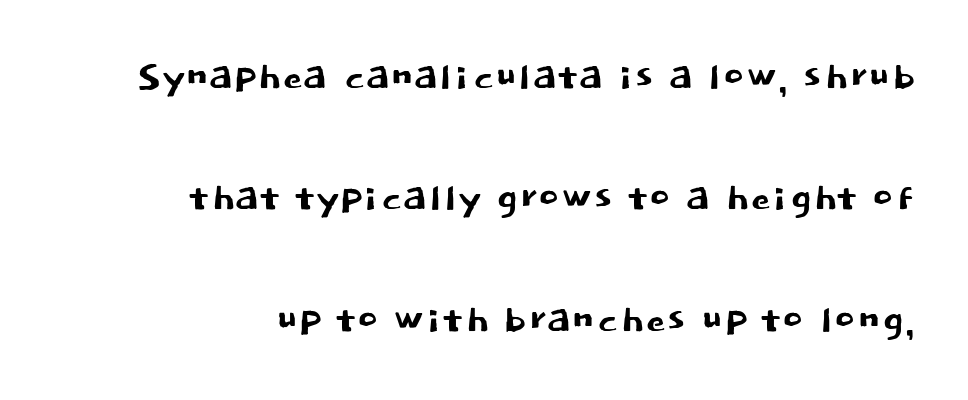
Inter-character spacing is left at the font's built-in metrics. Nope, no serifs anywhere on these letters. Descender tails drop into unmarked territory. Leading: increased.
